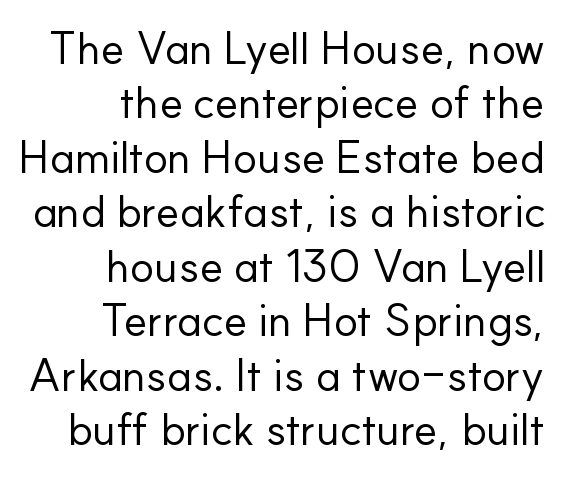
The image shows 45 px regular-weight sans-serif type, upright; set right-aligned, line spacing 1.21x, normal letter spacing, not underlined; low stroke contrast and a small x-height.
